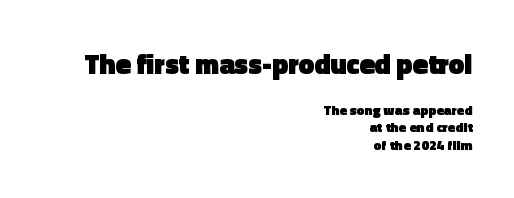
{"serif": "no", "italic": "no", "bold": "yes", "weight": "heavy", "width": "normal", "x_height": "medium", "monospaced": "no", "underline": "no", "align": "right", "line_spacing_ratio": 1.24, "letter_spacing": "normal", "letter_spacing_em": 0.0, "larger_block": "first", "size_ratio": 2.0, "glyph_px": 28}
